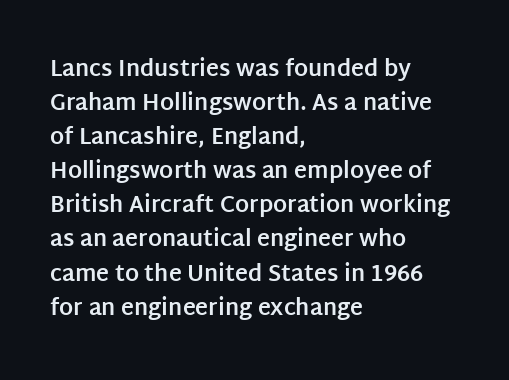
{"italic": "no", "bold": "yes", "underline": "no", "align": "left", "line_spacing": "normal", "line_spacing_ratio": 1.55, "letter_spacing": "normal", "letter_spacing_em": 0.0, "glyph_px": 22}
